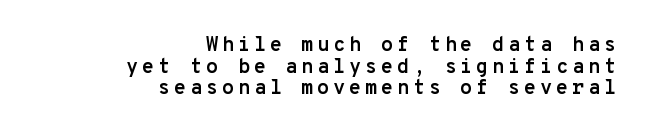
Q: Is the text bold? A: Yes.
Q: Is the text italic (slanted)? A: No, it is upright.
Q: Is the text underlined? A: No.
Q: How is the paragraph aligned? A: Right-aligned.
Q: Is the spacing between lines tight, normal or loose? A: Tight.
